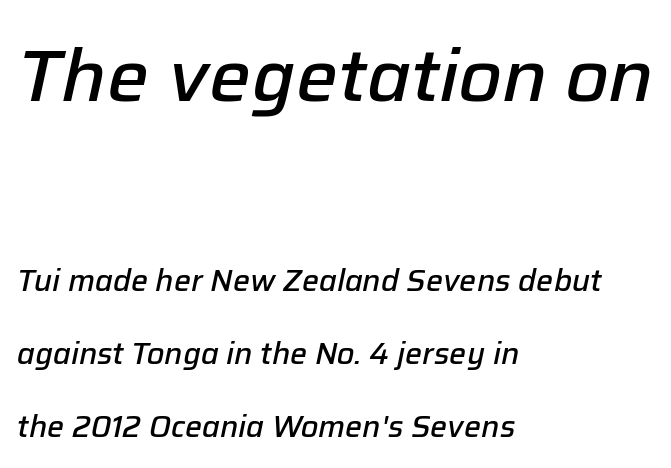
What's the leading like? Stretched, with rows far apart. The gap between lines stays unmarked. Of the two passages, the one on top uses the larger point size. A typesetter would call this proportional, since set widths differ per character.
